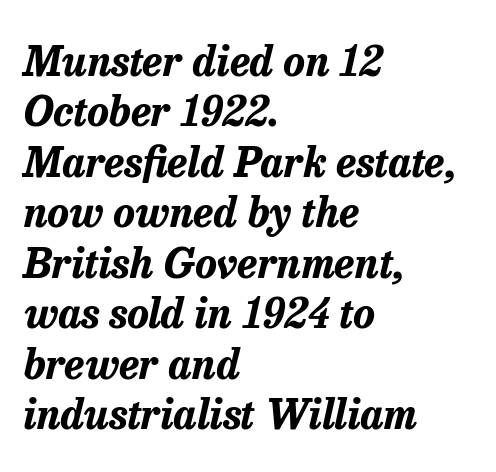
The characters look thick and weighty, a clear bold. A typesetter would call this zero additional tracking. Check under the words: just untouched page. Observe the lean: these are italic letterforms.
